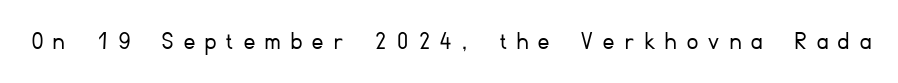
These glyphs show unthickened strokes, regular width or finer. Underlining? Definitely not there. Characters remain perfectly vertical along every line. Caption: expanded tracking, letters set apart.
